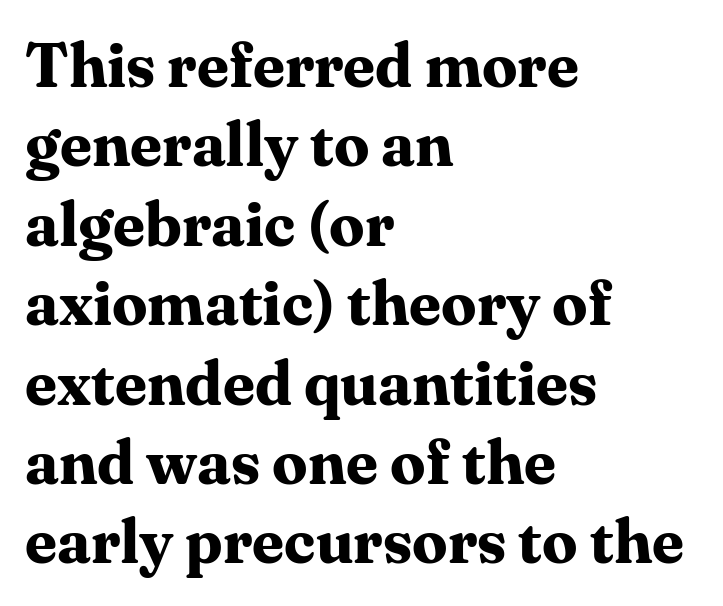
{"serif": "yes", "italic": "no", "bold": "yes", "weight": "bold", "width": "normal", "stroke_contrast": "medium", "x_height": "medium", "monospaced": "no", "underline": "no", "align": "left", "line_spacing": "normal", "line_spacing_ratio": 1.26, "letter_spacing": "normal", "letter_spacing_em": 0.0, "glyph_px": 63}
